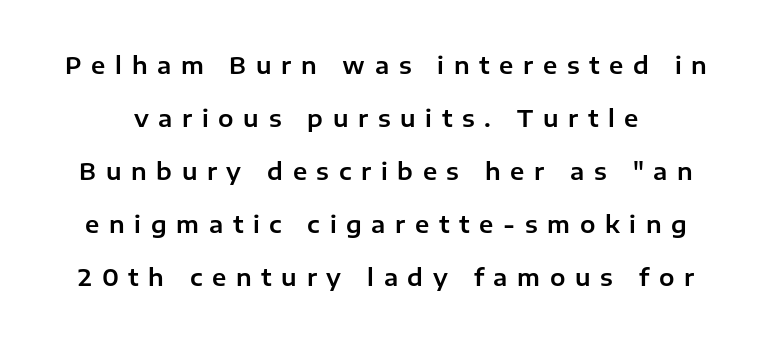
{"italic": "no", "underline": "no", "line_spacing": "loose", "line_spacing_ratio": 2.3, "letter_spacing": "wide", "letter_spacing_em": 0.42, "glyph_px": 23}
